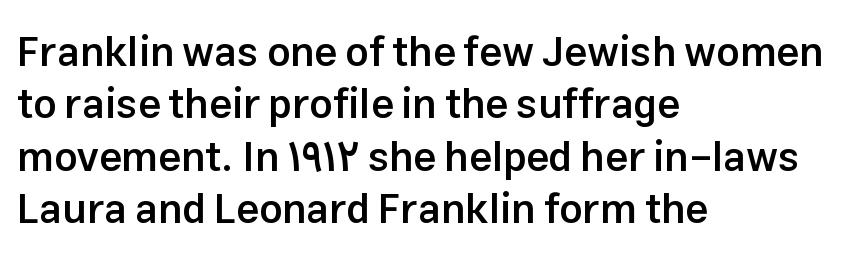
The rendering keeps characters at their native spacing. Compared with a centered layout, this one pins lines to the left instead. Upright lettering throughout. Check where the strokes stop: nothing finishes them off — pure sans. You could not count columns in this text — the font is proportionally spaced.
